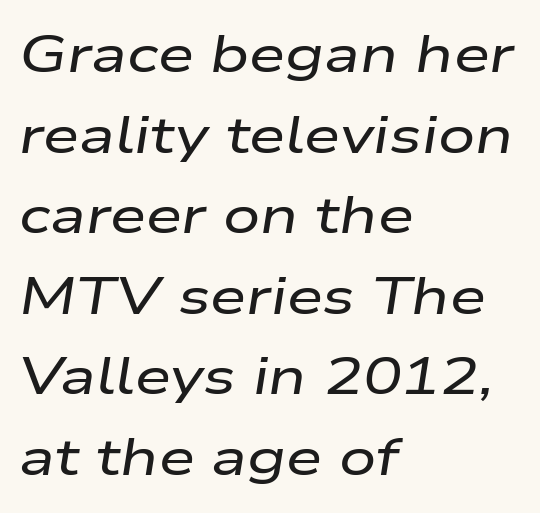
Descender tails drop into unmarked territory. Layout note: lines flush left. If you measured baseline to baseline, you'd find a middling distance. When letters slant like this, we call the style italic. The rendering uses natural spacing where letterforms have individual widths.
